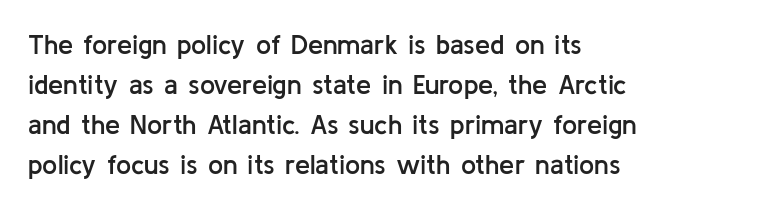
Q: Is the text bold? A: Semi-bold.
Q: Is the text italic (slanted)? A: No, it is upright.
Q: Is the text underlined? A: No.
Q: How is the paragraph aligned? A: Left-aligned.
Q: Is the spacing between letters normal or unusually wide? A: Normal.
Q: Is the spacing between lines tight, normal or loose? A: Normal.
